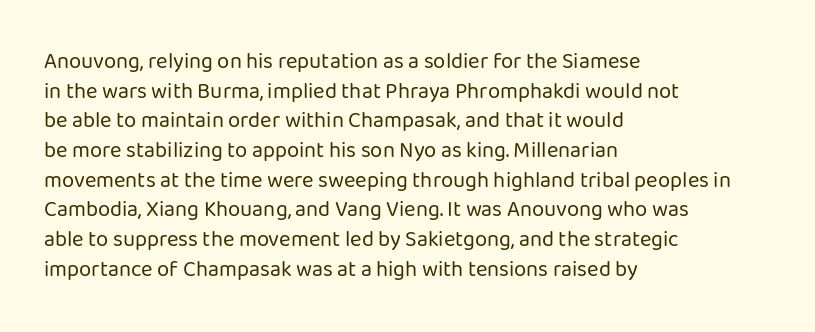
Unmarked baselines from the first word to the last. The designer left line spacing at the default. The rendering anchors every line to the left-hand side. The gaps between neighbouring characters are ordinary and unremarkable. The type sits square on the baseline with zero lean.
